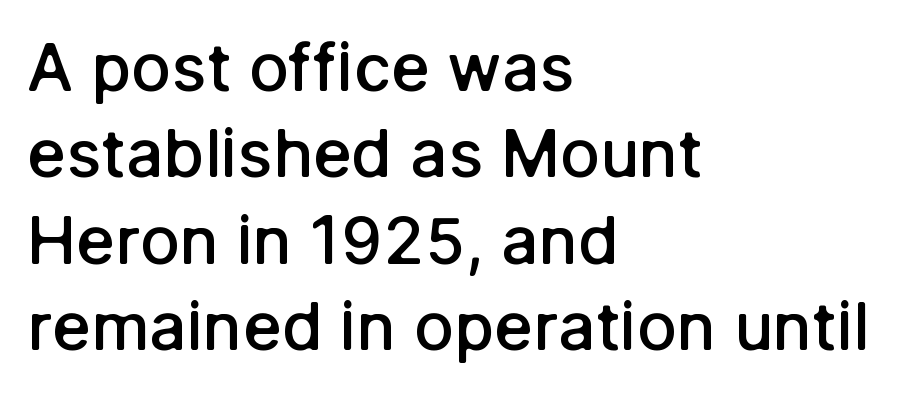
Q: Is the text bold? A: Semi-bold.
Q: Is the text italic (slanted)? A: No, it is upright.
Q: Is the typeface a serif or a sans-serif typeface? A: Sans-serif.
Q: Is the text underlined? A: No.
Q: How is the paragraph aligned? A: Left-aligned.
Q: Is the spacing between letters normal or unusually wide? A: Normal.
Q: Is the spacing between lines tight, normal or loose? A: Normal.
Q: Width (condensed, normal, or wide)? A: Normal.
Q: Stroke contrast? A: Low.
Q: x-height? A: Medium.
Q: Monospaced? A: No.
